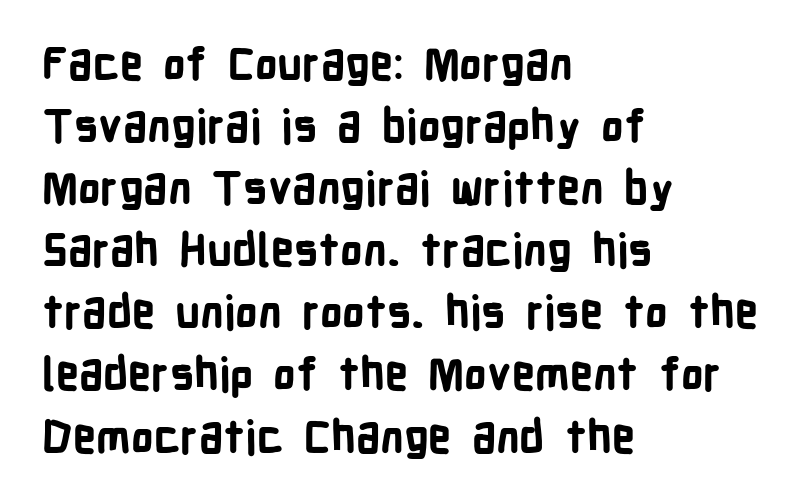
{"serif": "no", "italic": "no", "bold": "yes", "weight": "bold", "width": "condensed", "stroke_contrast": "low", "x_height": "medium", "monospaced": "no", "underline": "no", "align": "left", "line_spacing": "normal", "line_spacing_ratio": 1.38, "letter_spacing": "normal", "letter_spacing_em": 0.0, "glyph_px": 45}
